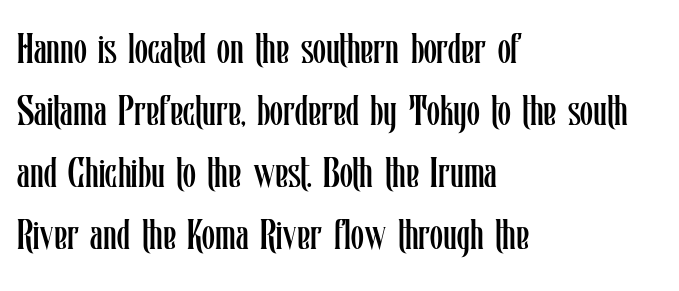
The image shows 42 px regular-weight, condensed type, upright; set left-aligned, normal line spacing (1.48x), normal letter spacing, not underlined; low stroke contrast and a medium x-height.
